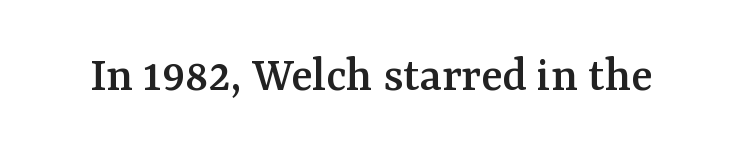
{"serif": "yes", "italic": "no", "width": "normal", "stroke_contrast": "medium", "x_height": "medium", "monospaced": "no", "underline": "no", "letter_spacing": "normal", "letter_spacing_em": 0.0, "glyph_px": 50}
